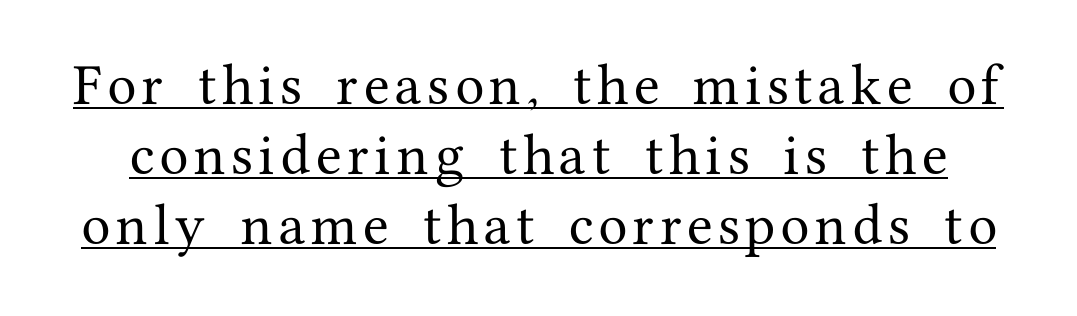
Q: Is the text italic (slanted)? A: No, it is upright.
Q: Is the typeface a serif or a sans-serif typeface? A: Serif.
Q: Is the text underlined? A: Yes.
Q: Is the spacing between lines tight, normal or loose? A: Normal.
Q: Width (condensed, normal, or wide)? A: Normal.
Q: Stroke contrast? A: Medium.
Q: x-height? A: Medium.
Q: Monospaced? A: No.
